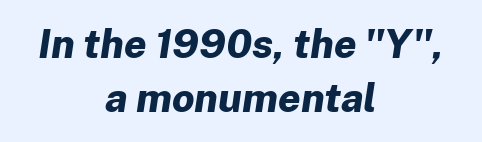
The characters look thick and weighty, a clear bold. If you folded the block vertically in half, each line would mirror itself in length. Compared with typical paragraphs, the rows here are spaced about the same. Slanted lettering throughout.
